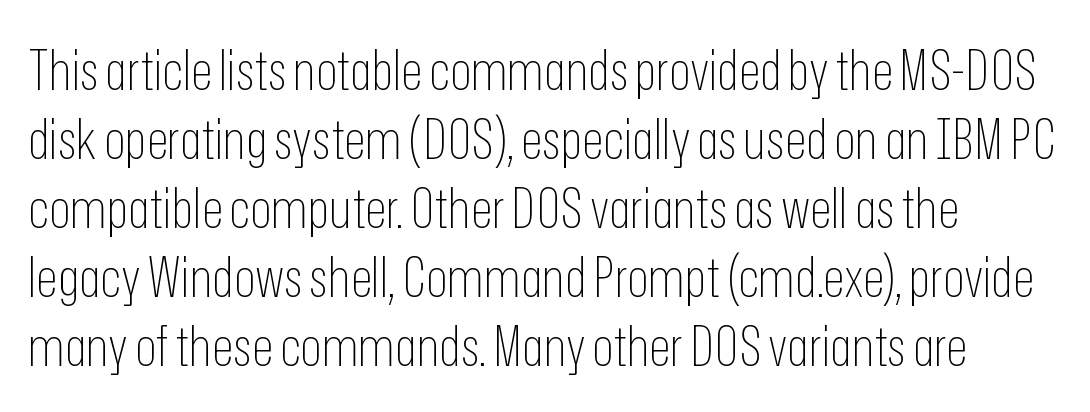
Q: Is the text bold? A: No.
Q: Is the text italic (slanted)? A: No, it is upright.
Q: Is the typeface a serif or a sans-serif typeface? A: Sans-serif.
Q: Is the text underlined? A: No.
Q: How is the paragraph aligned? A: Left-aligned.
Q: Is the spacing between letters normal or unusually wide? A: Normal.
Q: Width (condensed, normal, or wide)? A: Condensed.
Q: Stroke contrast? A: Low.
Q: x-height? A: Medium.
Q: Monospaced? A: No.
